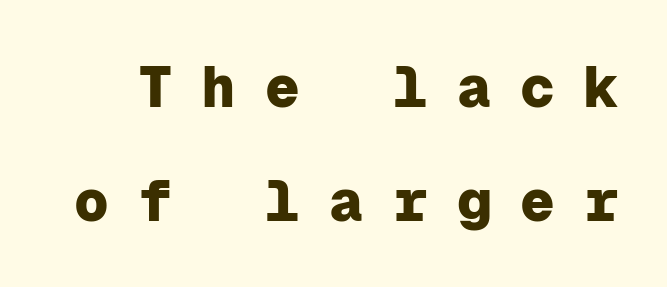
Q: Is the text bold? A: Yes.
Q: Is the text italic (slanted)? A: No, it is upright.
Q: Is the typeface a serif or a sans-serif typeface? A: Sans-serif.
Q: Is the text underlined? A: No.
Q: Is the spacing between letters normal or unusually wide? A: Unusually wide.
Q: Is the spacing between lines tight, normal or loose? A: Loose.
Q: Width (condensed, normal, or wide)? A: Normal.
Q: Stroke contrast? A: Low.
Q: x-height? A: Medium.
Q: Monospaced? A: Yes.
